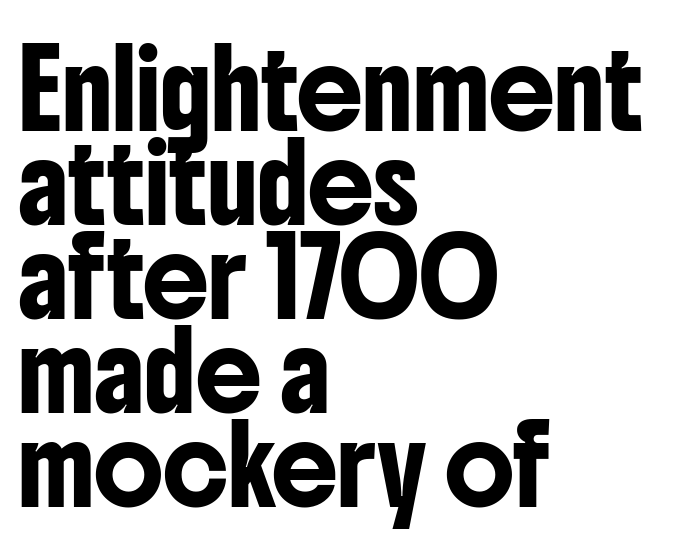
Q: Is the text italic (slanted)? A: No, it is upright.
Q: Is the typeface a serif or a sans-serif typeface? A: Sans-serif.
Q: Is the text underlined? A: No.
Q: How is the paragraph aligned? A: Left-aligned.
Q: Is the spacing between letters normal or unusually wide? A: Normal.
Q: Is the spacing between lines tight, normal or loose? A: Normal.
Q: Width (condensed, normal, or wide)? A: Condensed.
Q: Stroke contrast? A: Low.
Q: x-height? A: Medium.
Q: Monospaced? A: No.
